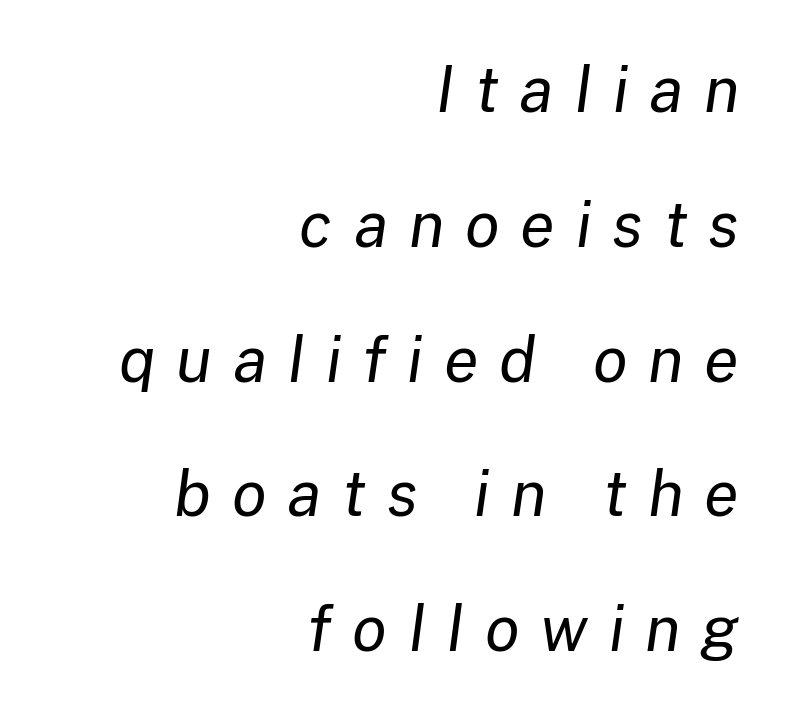
The face used here is proportionally spaced, like ordinary book or web type. No extra ink here — the face is not bold. Regarding leading, the lines here are spaced well apart. Yep, that's italic — everything's leaning. Type without underlining.
